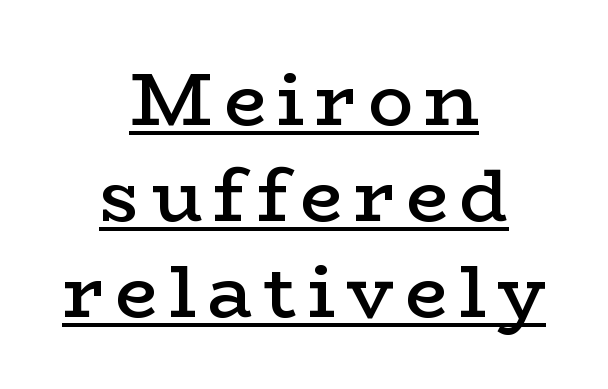
Looks like regular typesetting: each glyph gets only the width it needs. Weight check: semibold — heavier than regular, not quite bold. Posture: upright roman. Visually the block forms a symmetrical silhouette, jagged on both flanks. Honestly, the underline is the first thing you notice here. The designer went with a serif here, giving each stem small feet.
